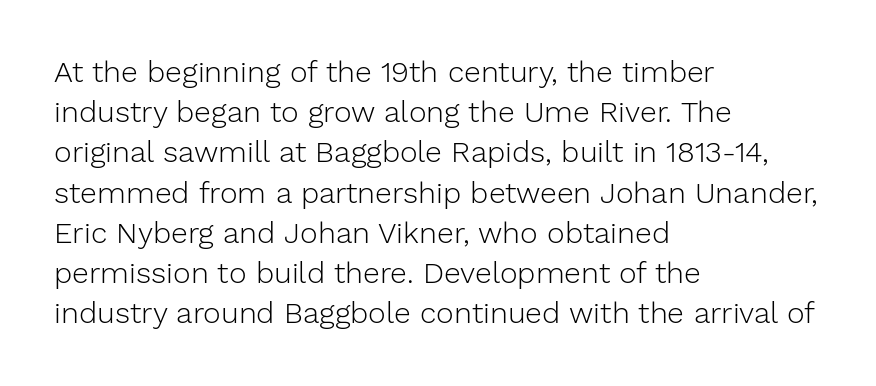
Designer's note — italics off, roman on. Where is the straight margin? On the left. The passage shown is typed in a proportional face where columns would drift. Regular leading. Font category for this specimen: sans-serif. Nothing heavy about these letters — not bold at all.
